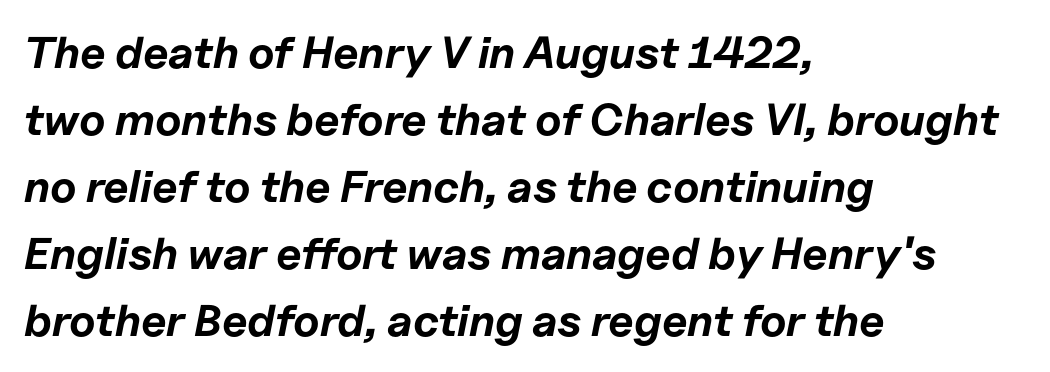
The image shows 45 px bold type, italic (leaning right); set left-aligned, normal line spacing (1.49x), normal letter spacing, not underlined; low stroke contrast and a medium x-height.
